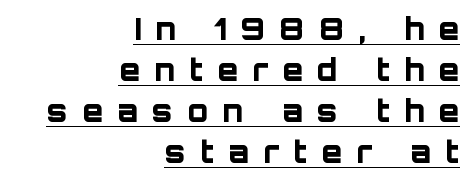
This is sans-serif lettering, the kind often seen on screens and signage. The designer left line spacing at the default. Letter spacing: wide. Teacher's note: observe the even right margin — that is flush-right alignment.
